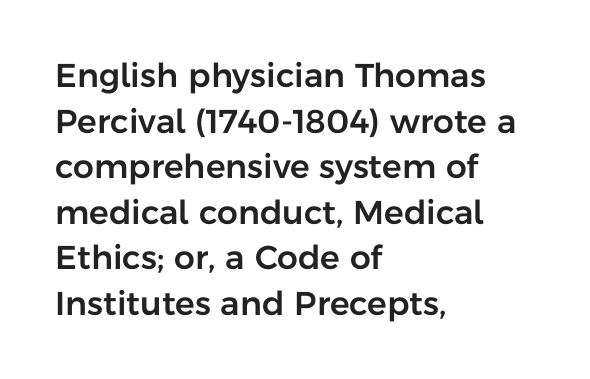
Q: Is the text italic (slanted)? A: No, it is upright.
Q: Is the typeface a serif or a sans-serif typeface? A: Sans-serif.
Q: Is the text underlined? A: No.
Q: How is the paragraph aligned? A: Left-aligned.
Q: Is the spacing between letters normal or unusually wide? A: Normal.
Q: Is the spacing between lines tight, normal or loose? A: Normal.
Q: Width (condensed, normal, or wide)? A: Normal.
Q: Stroke contrast? A: Low.
Q: x-height? A: Medium.
Q: Monospaced? A: No.
